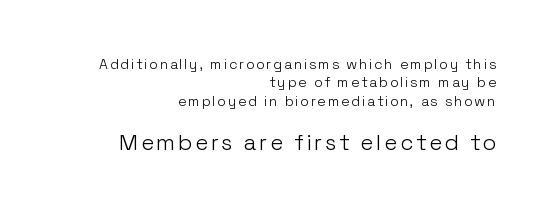
{"italic": "no", "bold": "no", "underline": "no", "align": "right", "line_spacing": "normal", "line_spacing_ratio": 1.32, "larger_block": "second", "size_ratio": 1.57, "glyph_px": 22}
